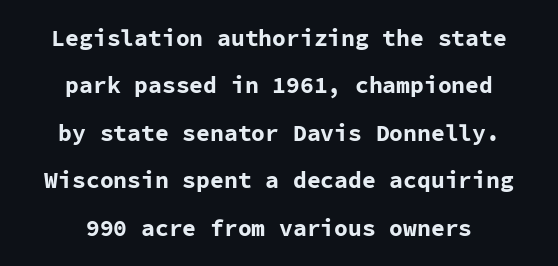
Q: Is the text bold? A: Yes.
Q: Is the text italic (slanted)? A: No, it is upright.
Q: Is the text underlined? A: No.
Q: How is the paragraph aligned? A: Centered.
Q: Is the spacing between letters normal or unusually wide? A: Normal.
Q: Is the spacing between lines tight, normal or loose? A: Loose.
